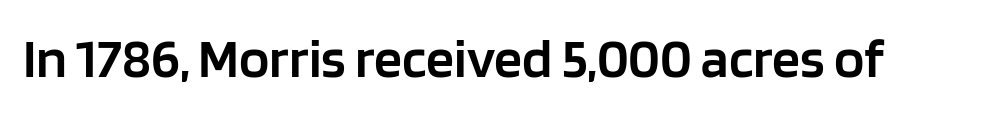
{"serif": "no", "italic": "no", "bold": "semi", "weight": "semibold", "width": "normal", "stroke_contrast": "low", "x_height": "large", "monospaced": "no", "underline": "no", "letter_spacing": "normal", "letter_spacing_em": 0.0, "glyph_px": 56}
